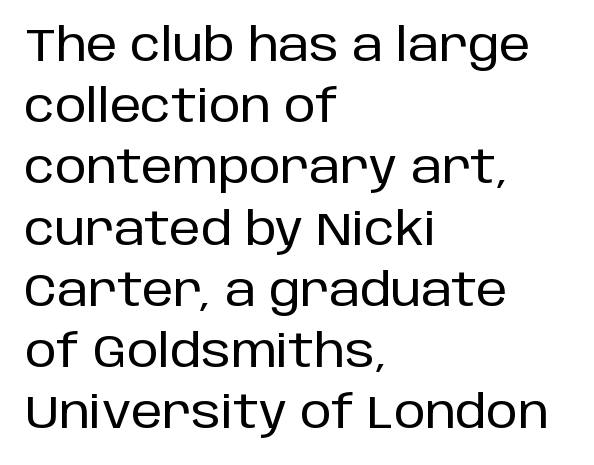
The image shows 45 px sans-serif type, upright; set left-aligned, normal line spacing (1.36x), normal letter spacing, not underlined; low stroke contrast and a large x-height.
